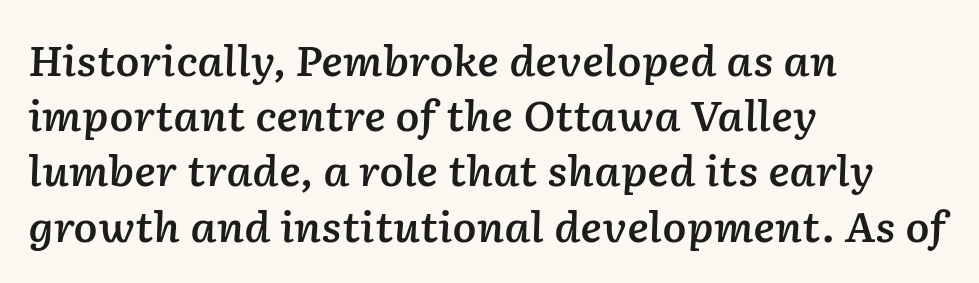
{"italic": "yes", "lean": "right", "slant_degrees": 2, "bold": "semi", "weight": "semibold", "width": "normal", "stroke_contrast": "low", "x_height": "medium", "monospaced": "no", "underline": "no", "align": "left", "line_spacing": "normal", "line_spacing_ratio": 1.38, "letter_spacing": "normal", "letter_spacing_em": 0.0, "glyph_px": 40}
